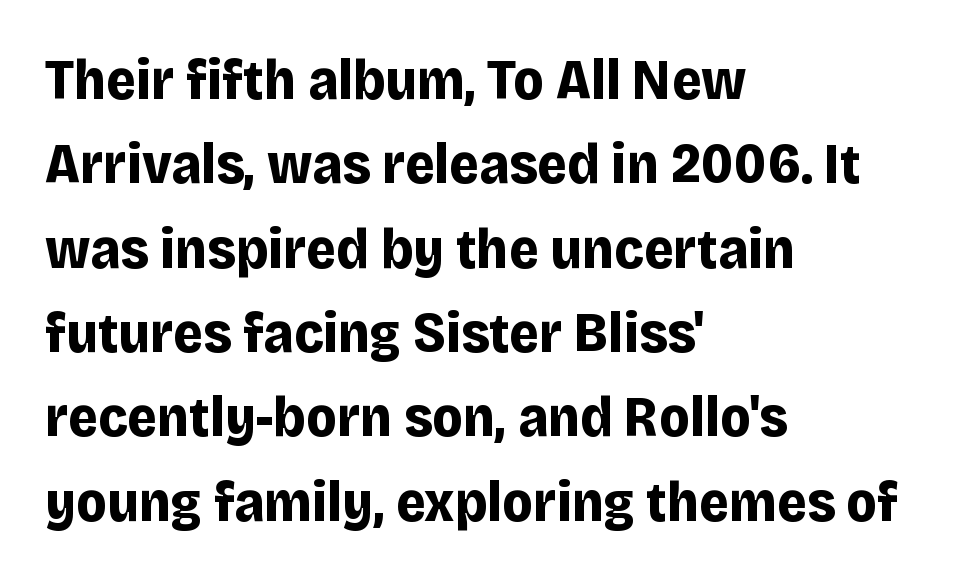
The letterforms sit shoulder to shoulder at normal distance. The designer went with a sans here, leaving each stem footless. The designer left line spacing at the default. A student would call this left alignment; a typographer would say flush left, rag right. The characters look thick and weighty, a clear bold. The passage shown is typed in a proportional face where columns would drift.
